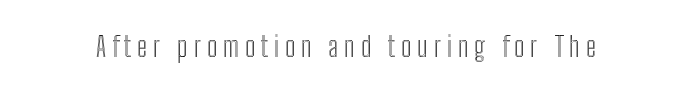
{"italic": "no", "width": "condensed", "x_height": "medium", "monospaced": "no", "underline": "no", "letter_spacing": "wide", "letter_spacing_em": 0.2, "glyph_px": 28}
